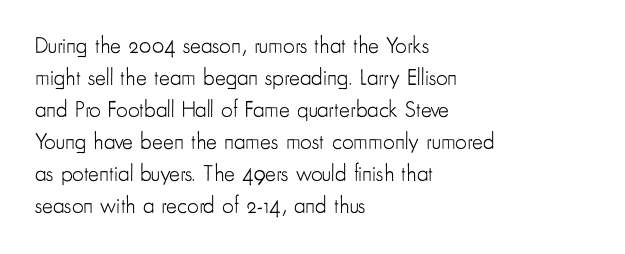
Caption: standard tracking, unaltered. Does the leading feel generous? No, just average. The lines are quadded left. Check the space under the baseline: it is left empty.
